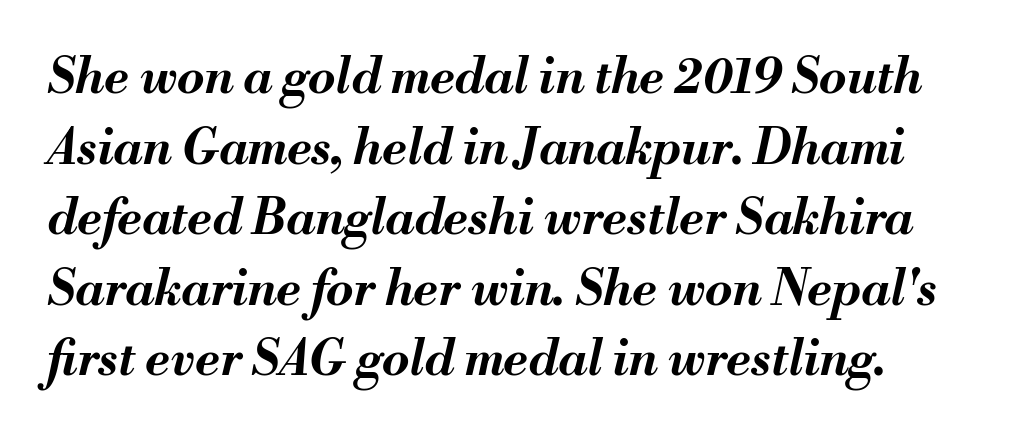
{"italic": "yes", "lean": "right", "slant_degrees": 13, "bold": "yes", "weight": "bold", "width": "normal", "stroke_contrast": "medium", "x_height": "small", "monospaced": "no", "underline": "no", "align": "left", "line_spacing": "normal", "line_spacing_ratio": 1.44, "letter_spacing": "normal", "letter_spacing_em": 0.0, "glyph_px": 49}
